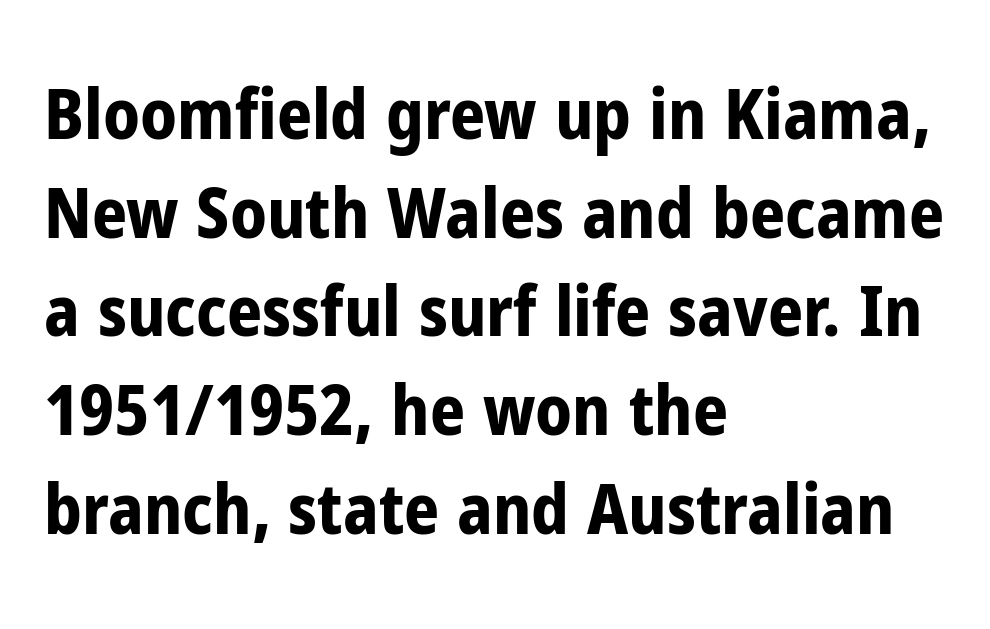
Q: Is the text bold? A: Yes.
Q: Is the text italic (slanted)? A: No, it is upright.
Q: Is the typeface a serif or a sans-serif typeface? A: Sans-serif.
Q: Is the text underlined? A: No.
Q: How is the paragraph aligned? A: Left-aligned.
Q: Is the spacing between letters normal or unusually wide? A: Normal.
Q: Is the spacing between lines tight, normal or loose? A: Normal.
Q: Width (condensed, normal, or wide)? A: Condensed.
Q: Stroke contrast? A: Low.
Q: x-height? A: Medium.
Q: Monospaced? A: No.
